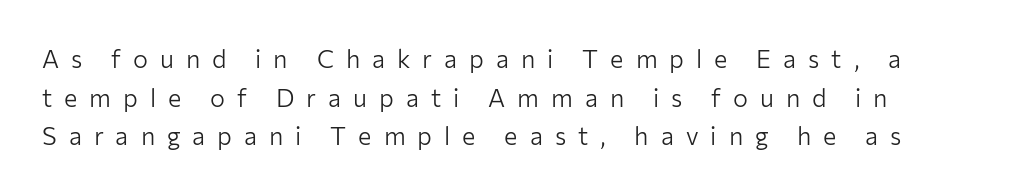
The image shows 25 px text type, upright; set normal line spacing (1.55x), unusually wide letter spacing (+0.48 em), not underlined.
